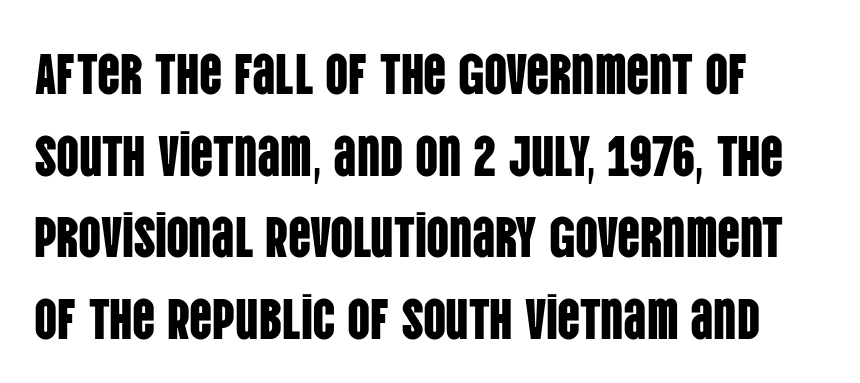
The image shows 57 px condensed sans-serif type, upright; set normal line spacing (1.43x), normal letter spacing, not underlined; low stroke contrast and a large x-height.
